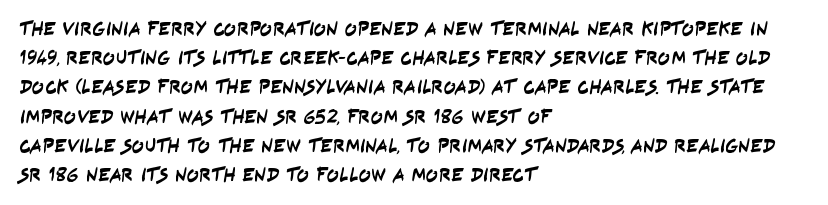
The image shows 20 px text type; set left-aligned, normal line spacing (1.46x), normal letter spacing, not underlined.
